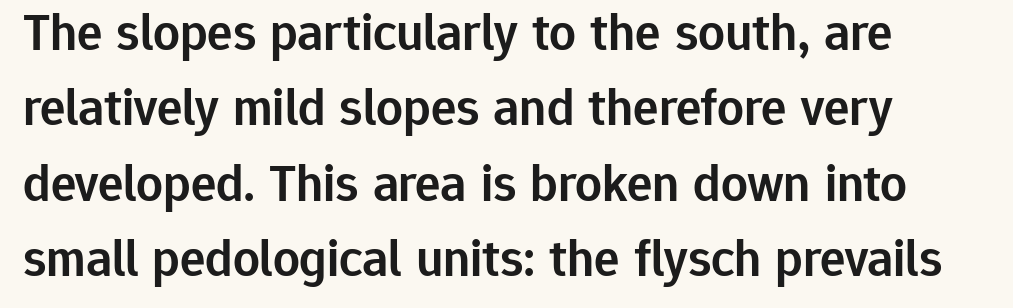
{"serif": "no", "italic": "no", "bold": "semi", "weight": "semibold", "width": "normal", "stroke_contrast": "low", "x_height": "medium", "monospaced": "no", "underline": "no", "align": "left", "line_spacing": "normal", "line_spacing_ratio": 1.42, "letter_spacing": "normal", "letter_spacing_em": 0.0, "glyph_px": 53}
